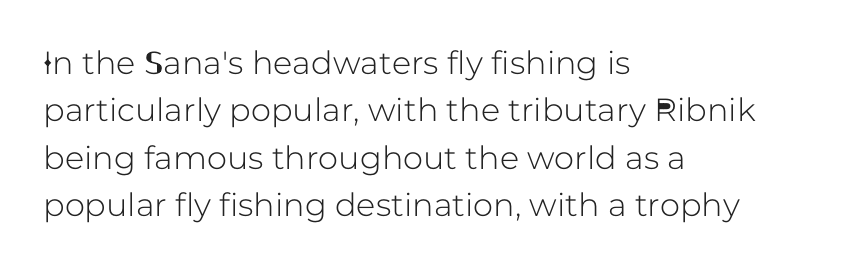
{"serif": "no", "italic": "no", "width": "normal", "stroke_contrast": "low", "x_height": "medium", "monospaced": "no", "underline": "no", "align": "left", "line_spacing": "normal", "line_spacing_ratio": 1.48, "letter_spacing": "normal", "letter_spacing_em": 0.0, "glyph_px": 32}
